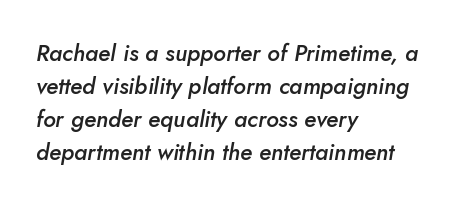
{"italic": "yes", "lean": "right", "slant_degrees": 10, "bold": "semi", "underline": "no", "align": "left", "line_spacing": "normal", "line_spacing_ratio": 1.44, "letter_spacing": "normal", "letter_spacing_em": 0.0, "glyph_px": 23}
